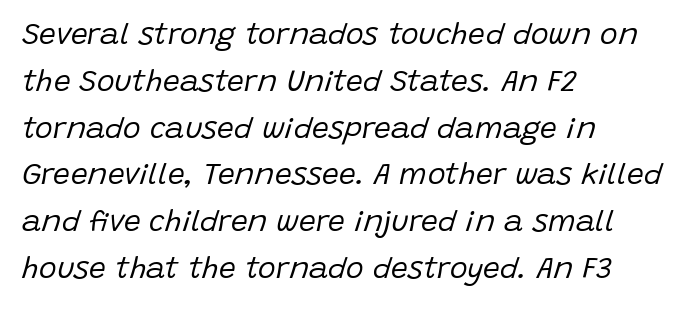
The image shows 30 px regular-weight type, italic (leaning right); set left-aligned, normal line spacing (1.56x), normal letter spacing, not underlined; low stroke contrast and a large x-height.
